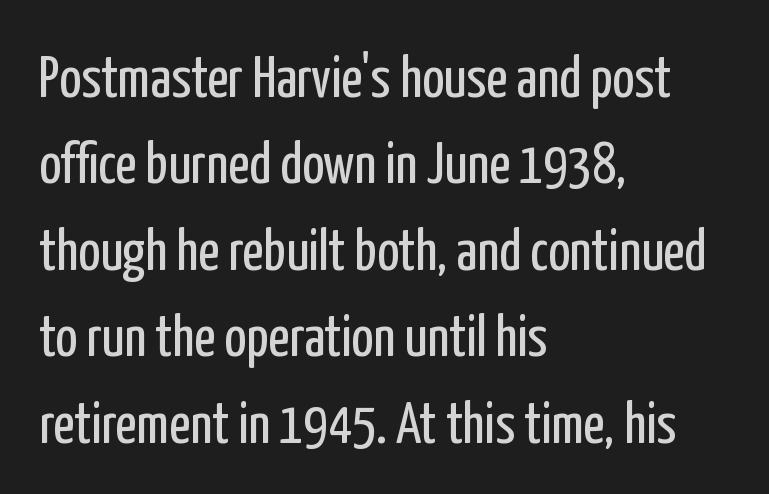
{"serif": "no", "italic": "no", "bold": "no", "weight": "regular", "width": "condensed", "stroke_contrast": "low", "x_height": "medium", "monospaced": "no", "underline": "no", "align": "left", "line_spacing": "normal", "line_spacing_ratio": 1.49, "letter_spacing": "normal", "letter_spacing_em": 0.0, "glyph_px": 58}
